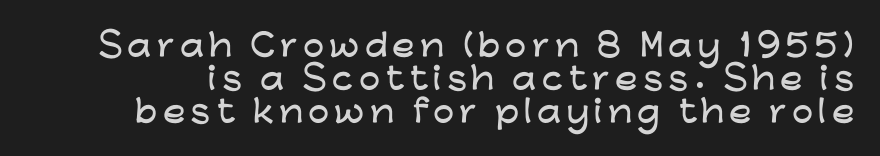
The image shows 30 px wide sans-serif type, upright; set tight line spacing (1.1x), not underlined; low stroke contrast and a medium x-height.
